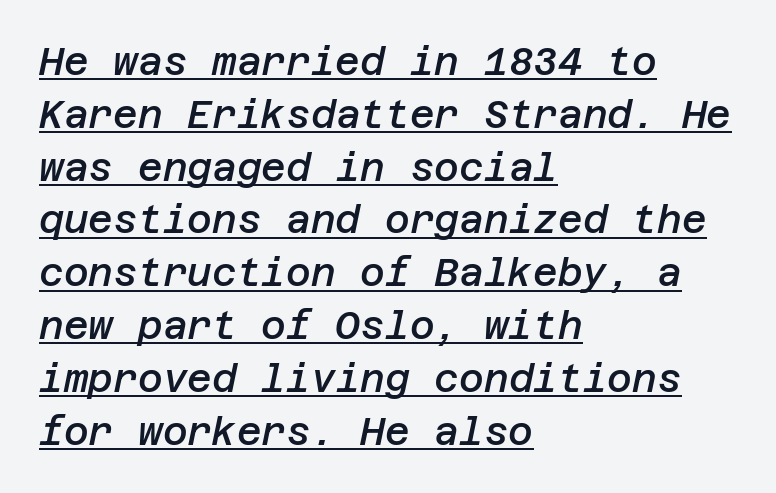
The image shows 38 px semibold type, italic (leaning right); set left-aligned, normal line spacing (1.39x), normal letter spacing, underlined; low stroke contrast and a large x-height.
